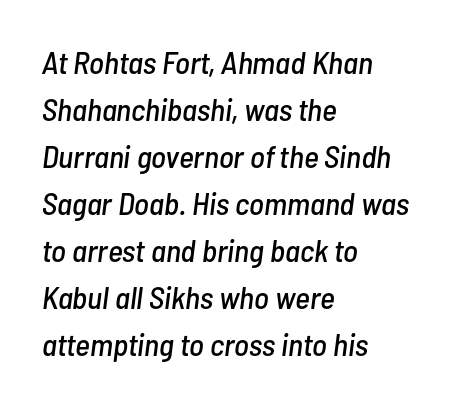
The image shows 32 px condensed type, italic (leaning right); set left-aligned, normal line spacing (1.47x), normal letter spacing, not underlined; low stroke contrast and a medium x-height.
